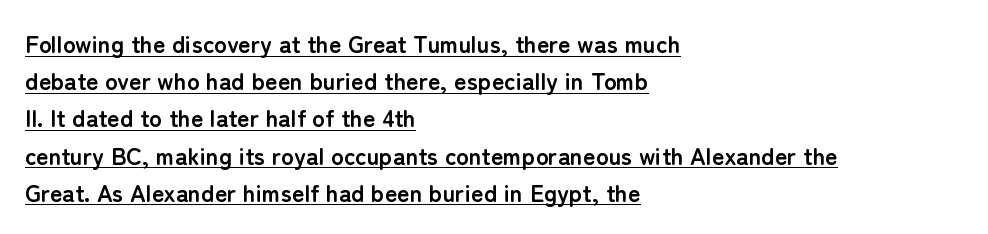
Summary of vertical rhythm: regular, with standard interline spacing. Plenty of ink on the page — the face is bold. Visually the block forms a straight wall on the left and a jagged coastline on the right. The typesetter has applied underlining to the passage shown.
